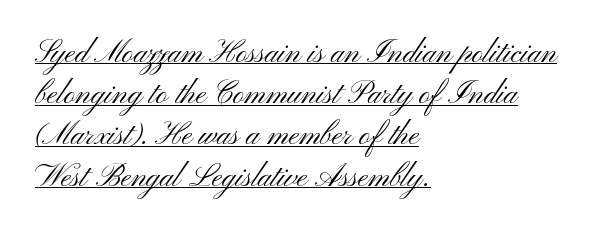
The image shows 31 px light, wide sans-serif type; set left-aligned, normal line spacing (1.33x), normal letter spacing, underlined; medium stroke contrast and a small x-height.
